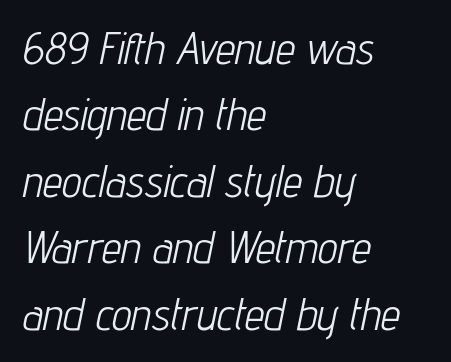
Compared with typical paragraphs, the rows here are spaced about the same. The font's italic variant was chosen for this text. Here the glyphs are tracked normally, forming tight word shapes. The rag falls on the right side of this text block.
